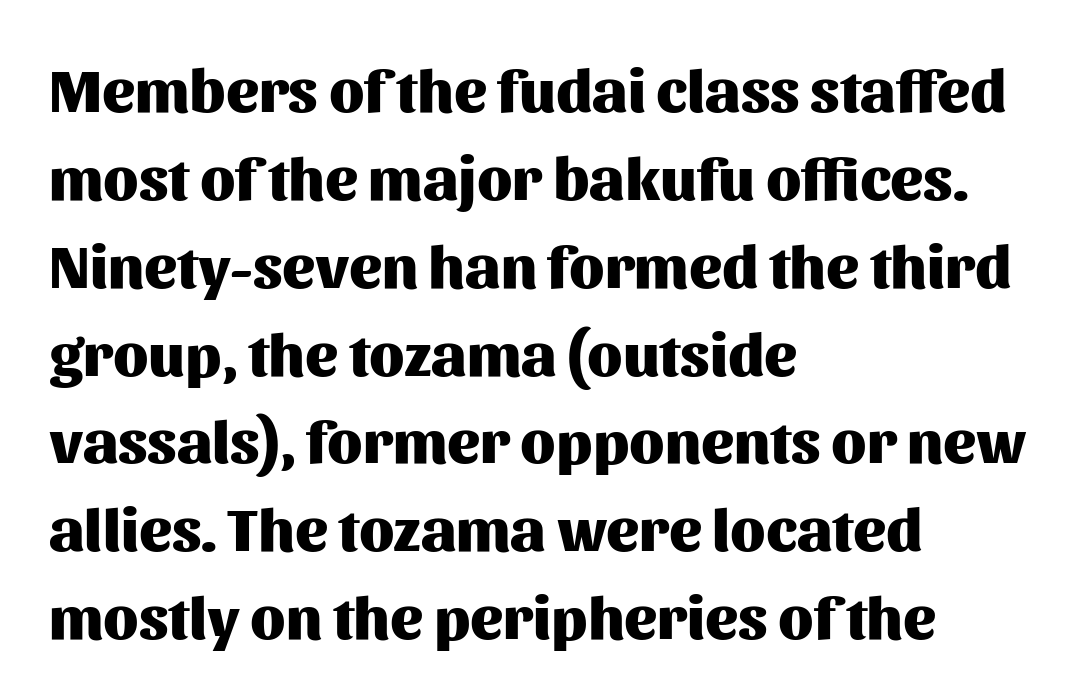
{"serif": "no", "italic": "no", "bold": "yes", "weight": "heavy", "width": "normal", "stroke_contrast": "medium", "x_height": "medium", "monospaced": "no", "underline": "no", "align": "left", "line_spacing": "normal", "line_spacing_ratio": 1.44, "letter_spacing": "normal", "letter_spacing_em": 0.0, "glyph_px": 61}
